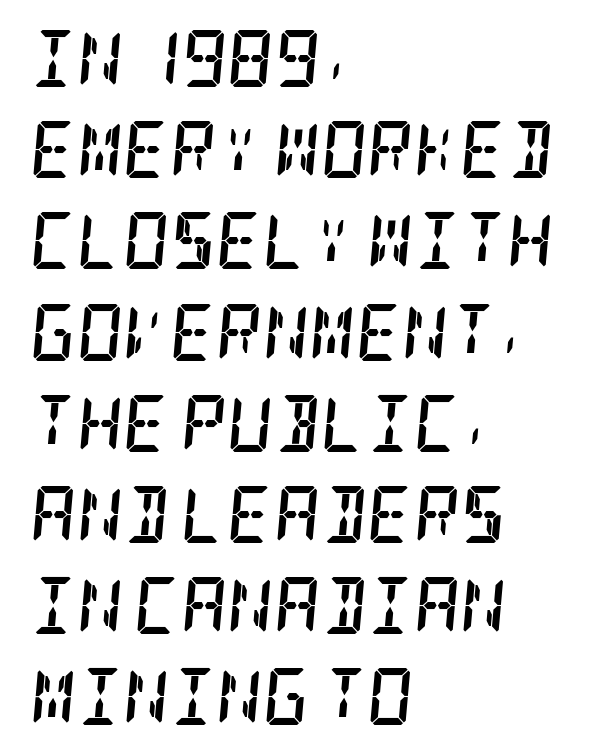
The horizontal fit of the characters is conventional and even. Notice how thick the strokes are: this is what a full bold looks like. Italic: yes, the glyphs are oblique. The vertical gap from one line to the next is medium. Beneath every word, the page is bare. The font family rendered here belongs to the serif group.
